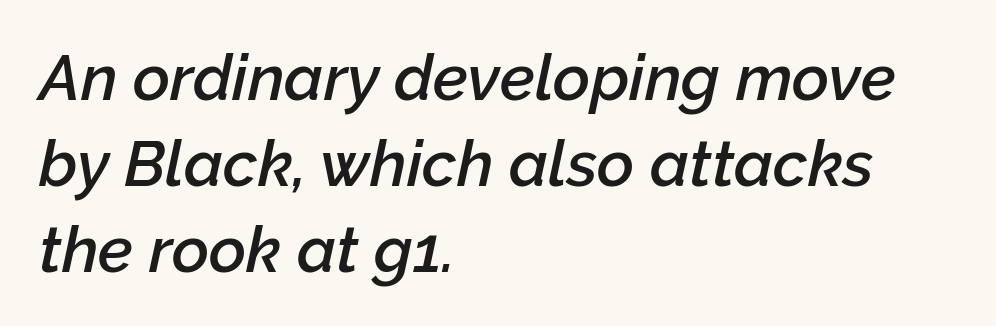
{"italic": "yes", "lean": "right", "slant_degrees": 12, "bold": "semi", "weight": "semibold", "width": "normal", "stroke_contrast": "low", "x_height": "medium", "monospaced": "no", "underline": "no", "align": "left", "line_spacing": "normal", "line_spacing_ratio": 1.34, "letter_spacing": "normal", "letter_spacing_em": 0.0, "glyph_px": 64}
